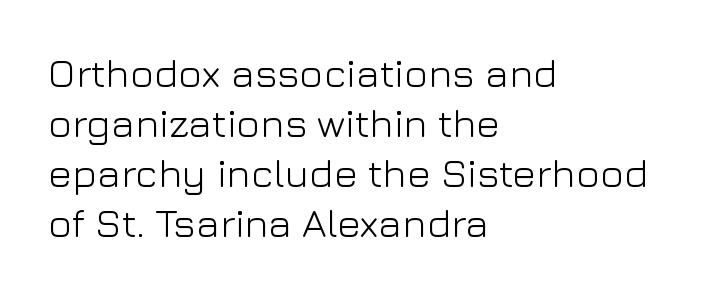
{"serif": "no", "italic": "no", "bold": "no", "weight": "light", "width": "normal", "stroke_contrast": "low", "x_height": "medium", "monospaced": "no", "underline": "no", "align": "left", "line_spacing": "normal", "line_spacing_ratio": 1.25, "letter_spacing": "normal", "letter_spacing_em": 0.0, "glyph_px": 40}
